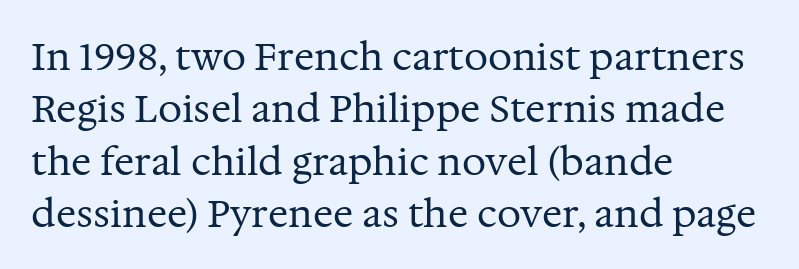
{"serif": "yes", "italic": "no", "bold": "no", "weight": "regular", "width": "normal", "stroke_contrast": "medium", "x_height": "medium", "monospaced": "no", "underline": "no", "align": "left", "line_spacing": "normal", "line_spacing_ratio": 1.38, "letter_spacing": "normal", "letter_spacing_em": 0.0, "glyph_px": 38}
